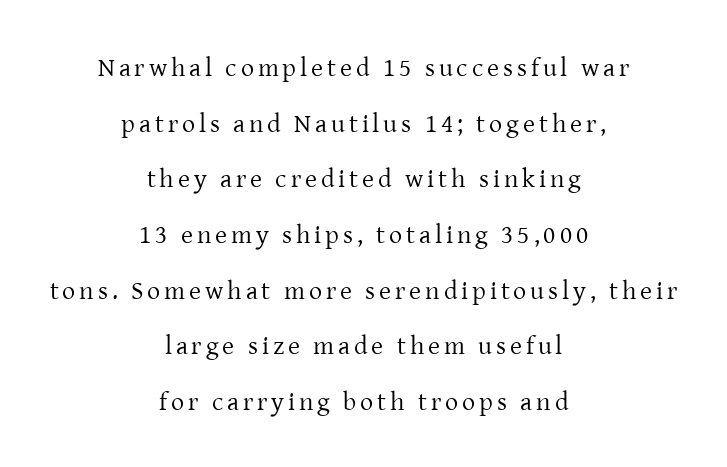
The image shows 26 px text type, upright; set centered, loose line spacing (2.14x), not underlined.
